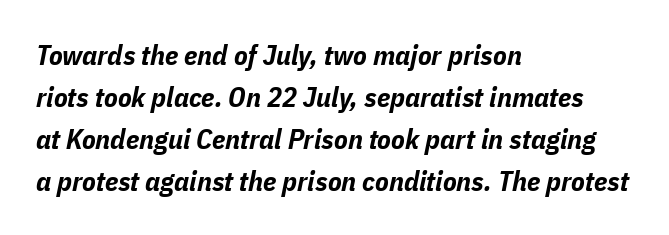
{"italic": "yes", "lean": "right", "slant_degrees": 11, "bold": "yes", "weight": "bold", "width": "condensed", "stroke_contrast": "low", "x_height": "medium", "monospaced": "no", "underline": "no", "align": "left", "line_spacing": "normal", "line_spacing_ratio": 1.5, "letter_spacing": "normal", "letter_spacing_em": 0.0, "glyph_px": 28}
